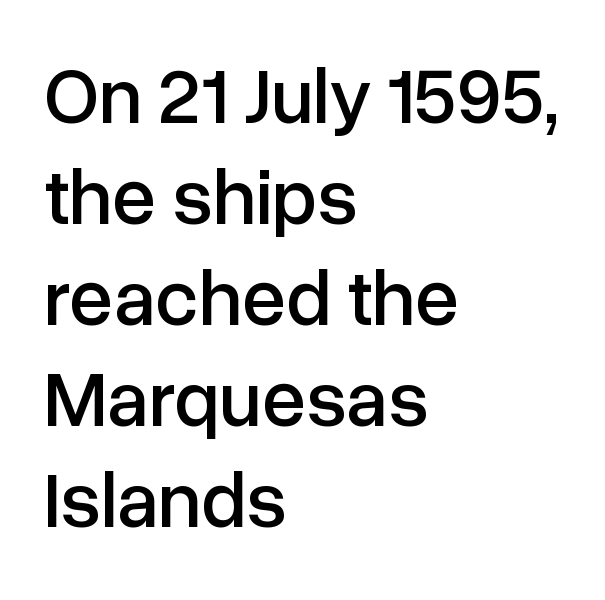
{"serif": "no", "italic": "no", "width": "normal", "stroke_contrast": "low", "x_height": "medium", "monospaced": "no", "underline": "no", "align": "left", "line_spacing": "normal", "line_spacing_ratio": 1.28, "letter_spacing": "normal", "letter_spacing_em": 0.0, "glyph_px": 79}
